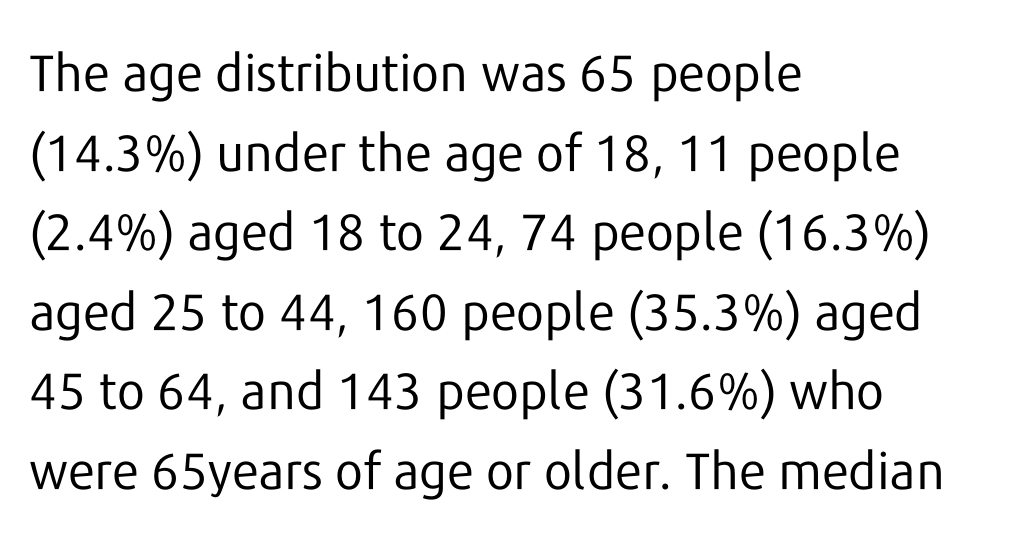
{"serif": "no", "italic": "no", "bold": "no", "weight": "regular", "width": "normal", "stroke_contrast": "low", "x_height": "medium", "monospaced": "no", "underline": "no", "align": "left", "line_spacing": "normal", "line_spacing_ratio": 1.56, "letter_spacing": "normal", "letter_spacing_em": 0.0, "glyph_px": 51}
